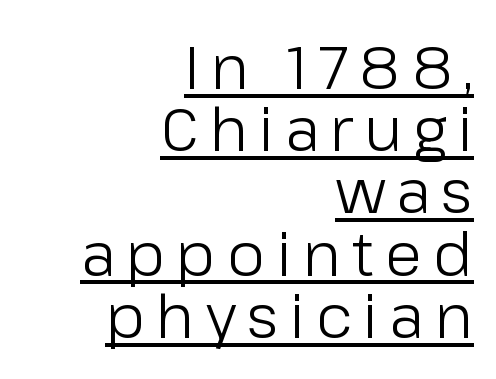
The image shows 61 px light sans-serif type, upright; set right-aligned, tight line spacing (1.02x), underlined; low stroke contrast and a medium x-height.
